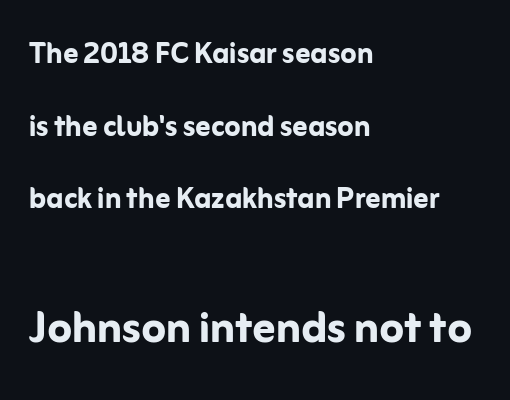
The image shows 56 px semibold sans-serif type, upright; set left-aligned, loose line spacing (1.96x), normal letter spacing, not underlined; the second (bottom) block is 1.51x larger; low stroke contrast and a medium x-height.
